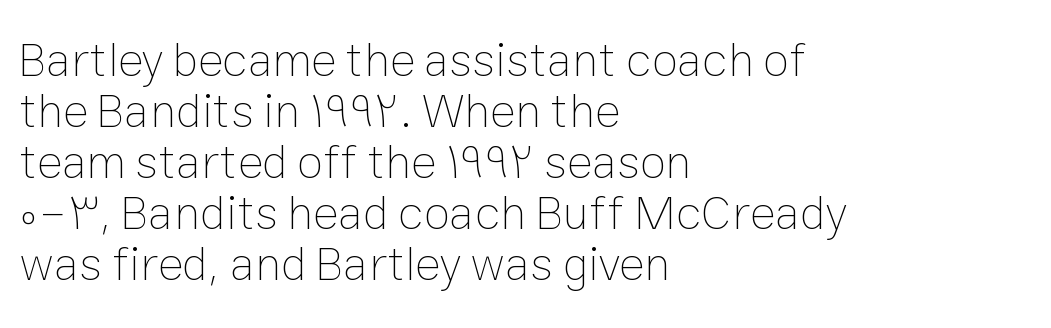
{"italic": "no", "bold": "no", "weight": "thin", "width": "normal", "stroke_contrast": "low", "x_height": "medium", "monospaced": "no", "underline": "no", "align": "left", "line_spacing": "tight", "line_spacing_ratio": 1.06, "letter_spacing": "normal", "letter_spacing_em": 0.0, "glyph_px": 48}
